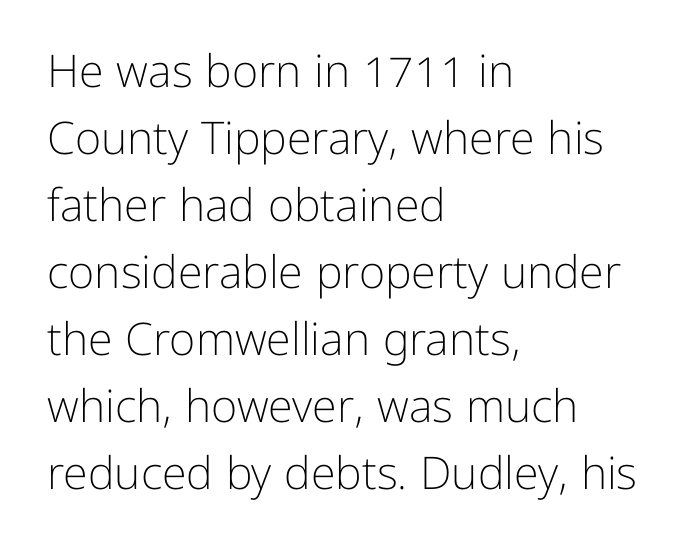
{"serif": "no", "italic": "no", "bold": "no", "weight": "light", "width": "normal", "stroke_contrast": "low", "x_height": "medium", "monospaced": "no", "underline": "no", "align": "left", "line_spacing": "normal", "line_spacing_ratio": 1.49, "letter_spacing": "normal", "letter_spacing_em": 0.0, "glyph_px": 45}
